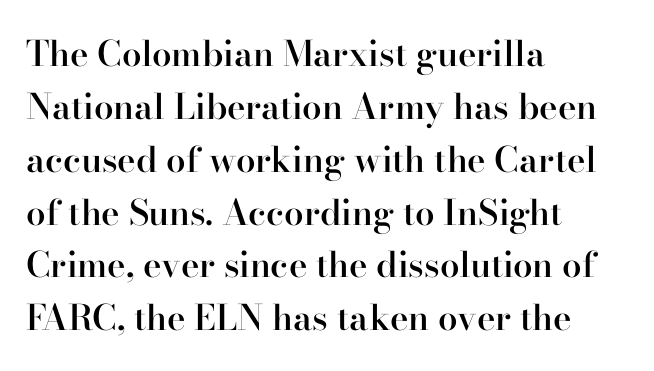
The image shows 35 px semibold serif type, upright; set left-aligned, normal line spacing (1.51x), normal letter spacing, not underlined; high stroke contrast and a small x-height.
